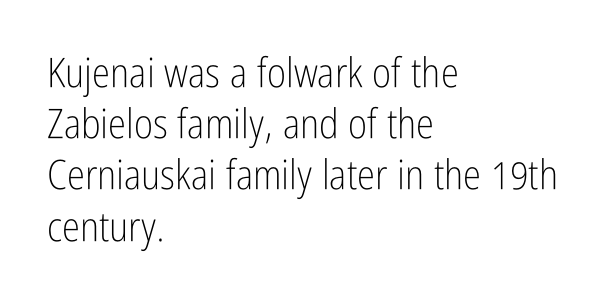
The image shows 41 px light, condensed sans-serif type, upright; set left-aligned, normal line spacing (1.25x), normal letter spacing, not underlined; low stroke contrast and a medium x-height.
